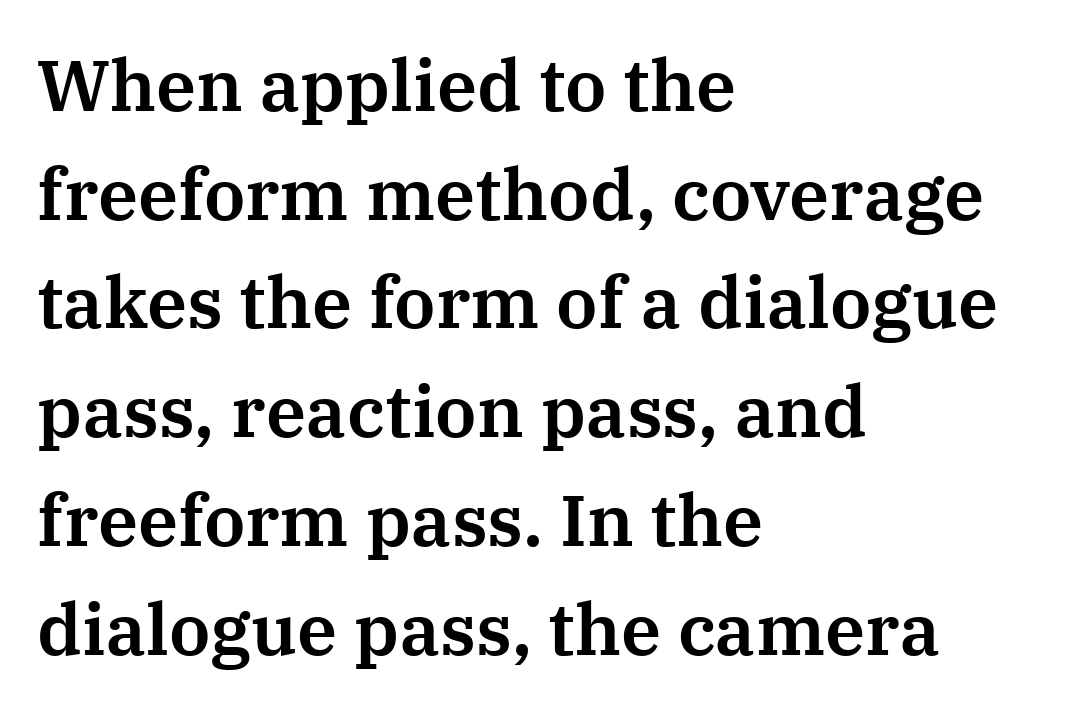
Q: Is the text italic (slanted)? A: No, it is upright.
Q: Is the typeface a serif or a sans-serif typeface? A: Serif.
Q: Is the text underlined? A: No.
Q: How is the paragraph aligned? A: Left-aligned.
Q: Is the spacing between letters normal or unusually wide? A: Normal.
Q: Is the spacing between lines tight, normal or loose? A: Normal.
Q: Width (condensed, normal, or wide)? A: Normal.
Q: Stroke contrast? A: Medium.
Q: x-height? A: Medium.
Q: Monospaced? A: No.
